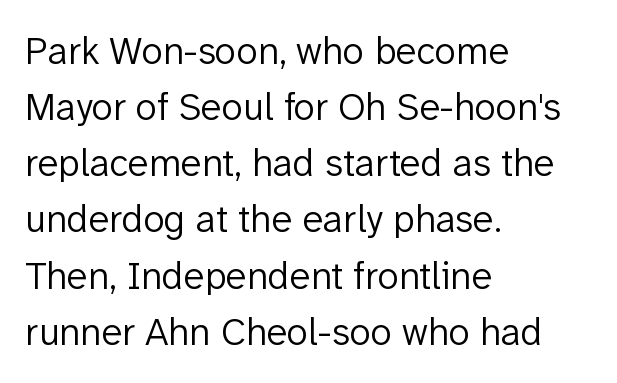
The image shows 39 px light sans-serif type, upright; set left-aligned, normal line spacing (1.44x), normal letter spacing, not underlined; low stroke contrast and a medium x-height.
